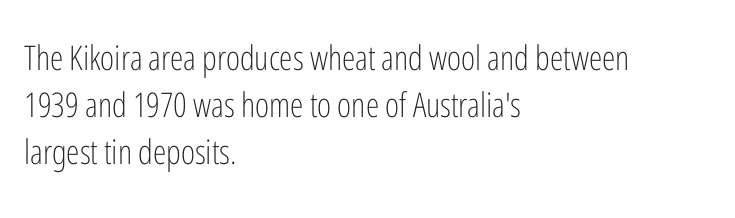
Note the varied advance widths — an 'i' is clearly narrower than an 'm'. Ascenders rise straight up at ninety degrees. Typeset ragged right — the left edge is the straight one. Plain, unruled lines of type. The rendering keeps characters at their native spacing. Font category for this specimen: sans-serif.
